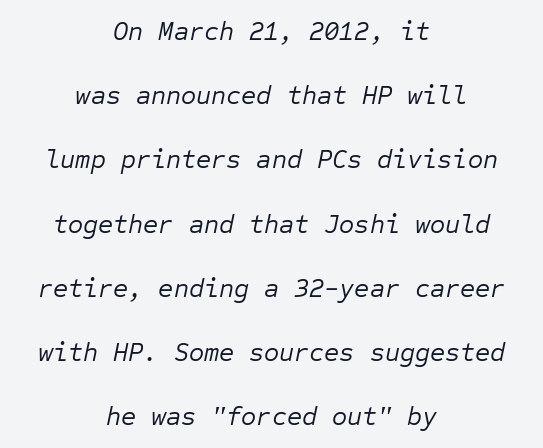
The image shows 26 px text type, italic (leaning right); set centered, loose line spacing (2.47x), normal letter spacing, not underlined.
